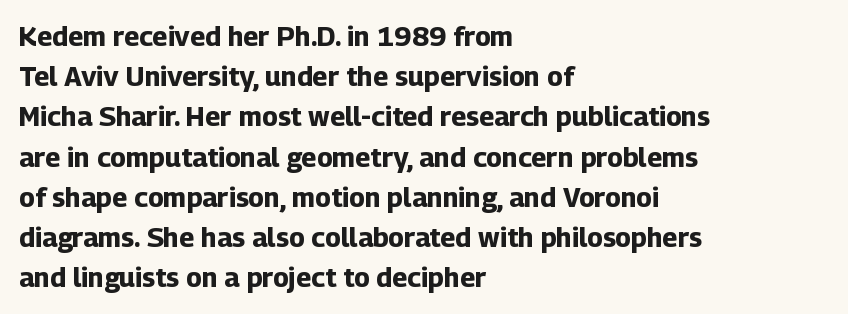
The image shows 27 px bold type, upright; set left-aligned, normal line spacing (1.49x), normal letter spacing, not underlined.
